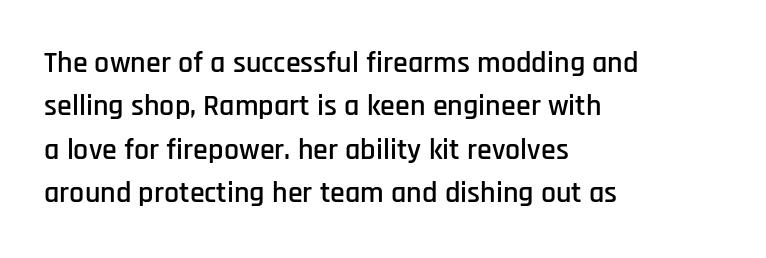
Q: Is the text italic (slanted)? A: No, it is upright.
Q: Is the typeface a serif or a sans-serif typeface? A: Sans-serif.
Q: Is the text underlined? A: No.
Q: How is the paragraph aligned? A: Left-aligned.
Q: Is the spacing between letters normal or unusually wide? A: Normal.
Q: Is the spacing between lines tight, normal or loose? A: Normal.
Q: Width (condensed, normal, or wide)? A: Condensed.
Q: Stroke contrast? A: Low.
Q: x-height? A: Large.
Q: Monospaced? A: No.
